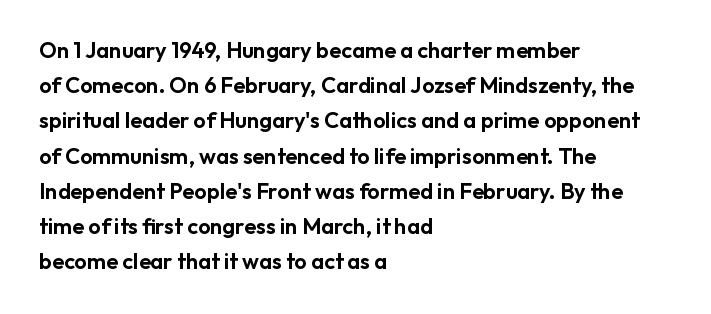
{"italic": "no", "underline": "no", "align": "left", "line_spacing": "normal", "line_spacing_ratio": 1.6, "letter_spacing": "normal", "letter_spacing_em": 0.0, "glyph_px": 22}
